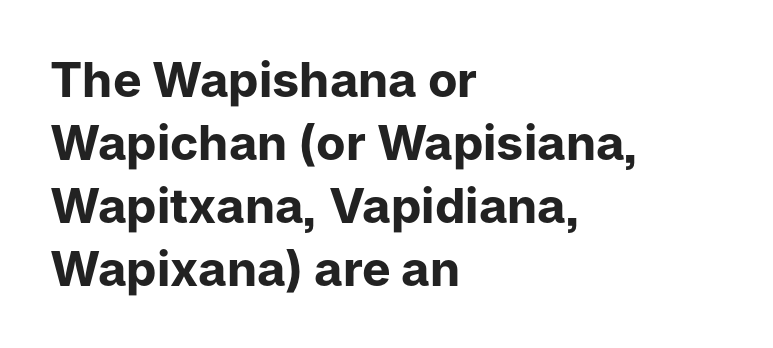
Glance below the letters and you will spot only blank space. Is the block centered? No — it sits flush against the left margin. Short note: letters normally spaced. Each letter keeps its own natural width here, so spacing adapts to shape.
